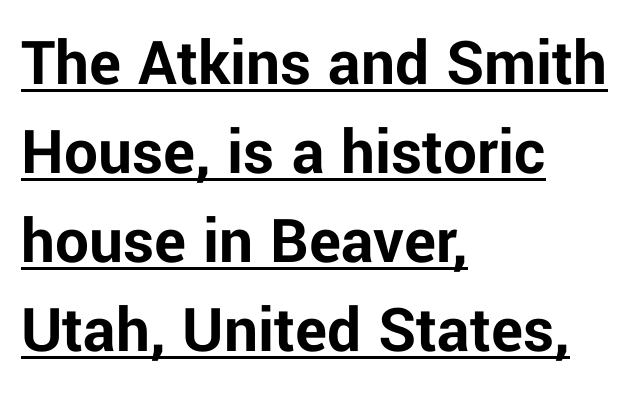
The image shows 67 px bold sans-serif type, upright; set left-aligned, normal line spacing (1.33x), normal letter spacing, underlined; low stroke contrast and a medium x-height.
